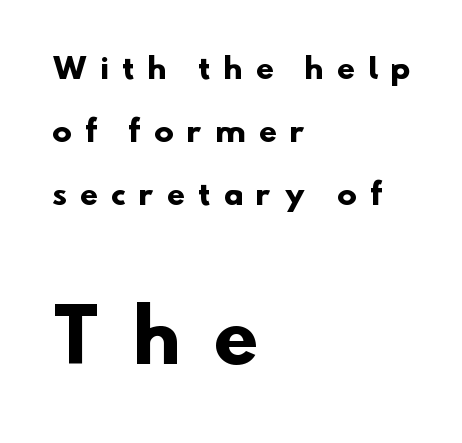
Q: Is the text bold? A: Yes.
Q: Is the typeface a serif or a sans-serif typeface? A: Sans-serif.
Q: Is the text underlined? A: No.
Q: How is the paragraph aligned? A: Left-aligned.
Q: Is the spacing between letters normal or unusually wide? A: Unusually wide.
Q: Is the spacing between lines tight, normal or loose? A: Loose.
Q: Which block of text is set in a larger size, the first (top) or the second (bottom)? A: The second (bottom) one.
Q: Width (condensed, normal, or wide)? A: Normal.
Q: Stroke contrast? A: Low.
Q: x-height? A: Small.
Q: Monospaced? A: No.
